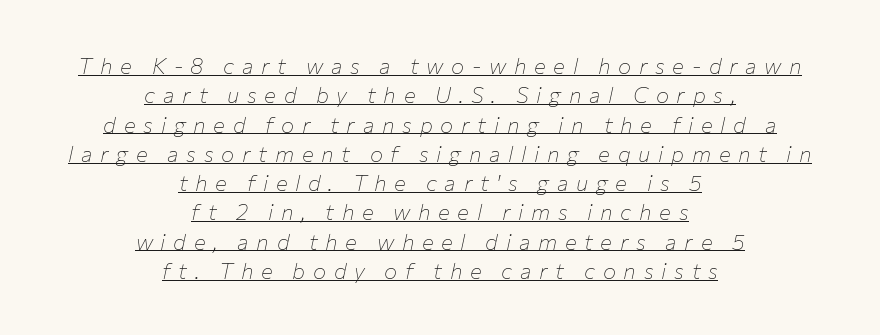
The image shows 22 px text type, italic (leaning right); set centered, normal line spacing (1.33x), unusually wide letter spacing (+0.35 em), underlined.
